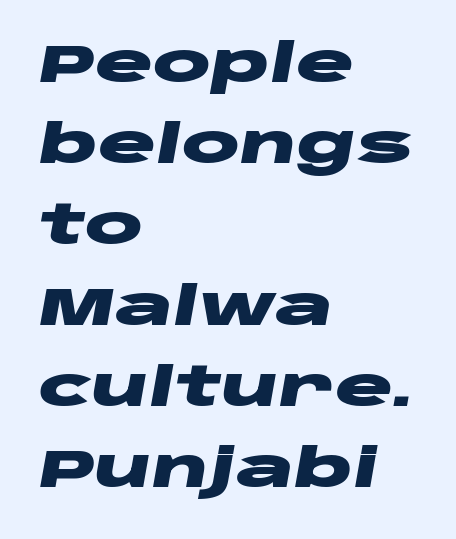
The image shows 54 px heavy, wide type, italic (leaning right); set left-aligned, normal line spacing (1.5x), normal letter spacing, not underlined; low stroke contrast and a large x-height.
